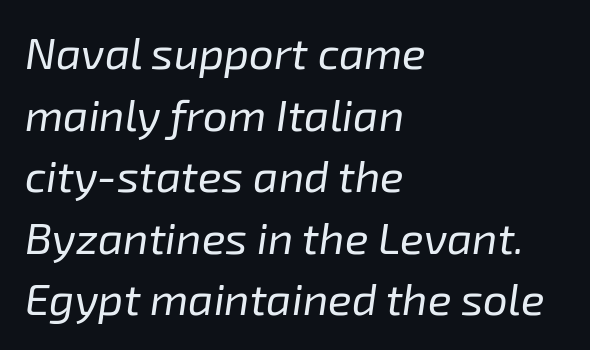
{"italic": "yes", "lean": "right", "slant_degrees": 8, "bold": "no", "weight": "regular", "width": "normal", "stroke_contrast": "low", "x_height": "medium", "monospaced": "no", "underline": "no", "align": "left", "line_spacing": "normal", "line_spacing_ratio": 1.4, "letter_spacing": "normal", "letter_spacing_em": 0.0, "glyph_px": 44}
